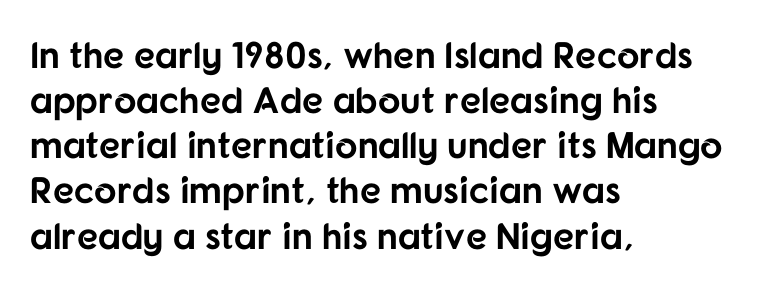
{"serif": "no", "italic": "no", "bold": "yes", "weight": "bold", "width": "normal", "stroke_contrast": "low", "x_height": "medium", "monospaced": "no", "underline": "no", "align": "left", "line_spacing_ratio": 1.22, "letter_spacing": "normal", "letter_spacing_em": 0.0, "glyph_px": 37}
